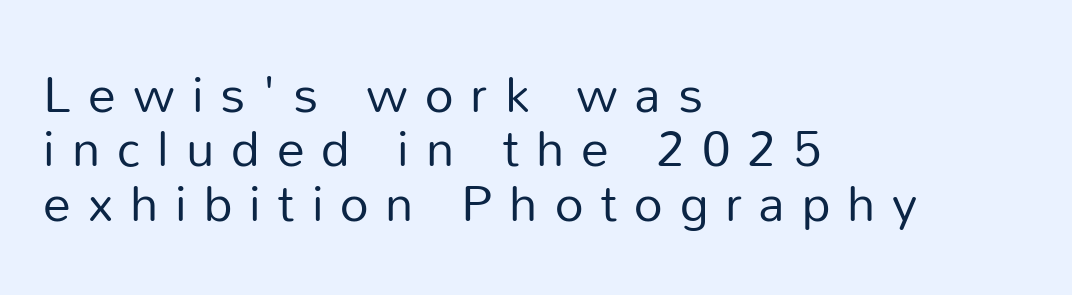
Characters remain perfectly vertical along every line. The passage shown is typeset with a sans-serif family. The gaps between neighbouring characters are conspicuously large. One-word summary of the alignment: left. The words here are not underlined.
